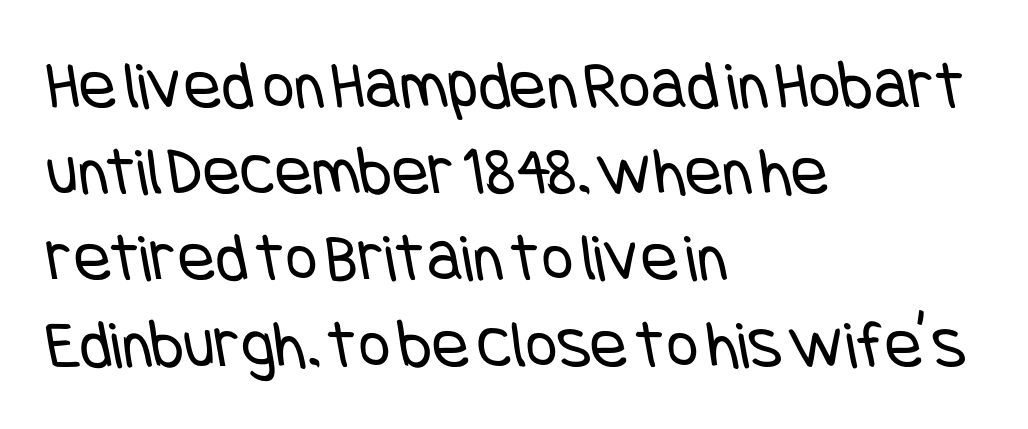
Q: Is the text bold? A: No.
Q: Is the typeface a serif or a sans-serif typeface? A: Sans-serif.
Q: Is the text underlined? A: No.
Q: How is the paragraph aligned? A: Left-aligned.
Q: Is the spacing between letters normal or unusually wide? A: Normal.
Q: Is the spacing between lines tight, normal or loose? A: Normal.
Q: Width (condensed, normal, or wide)? A: Condensed.
Q: Stroke contrast? A: Low.
Q: x-height? A: Large.
